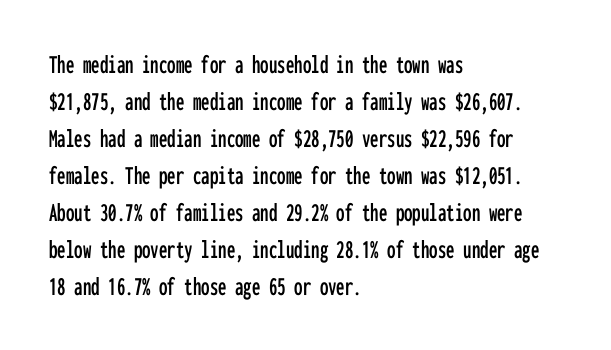
Q: Is the text italic (slanted)? A: No, it is upright.
Q: Is the text underlined? A: No.
Q: How is the paragraph aligned? A: Left-aligned.
Q: Is the spacing between letters normal or unusually wide? A: Normal.
Q: Is the spacing between lines tight, normal or loose? A: Normal.
